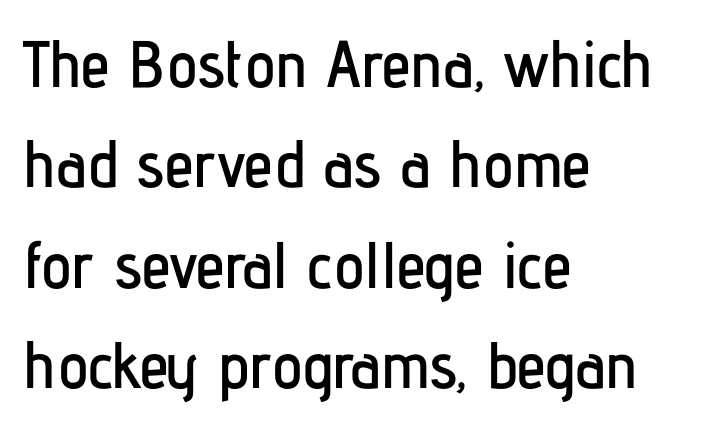
{"serif": "no", "italic": "no", "width": "condensed", "stroke_contrast": "low", "x_height": "medium", "monospaced": "no", "underline": "no", "align": "left", "line_spacing": "normal", "line_spacing_ratio": 1.52, "letter_spacing": "normal", "letter_spacing_em": 0.0, "glyph_px": 66}
